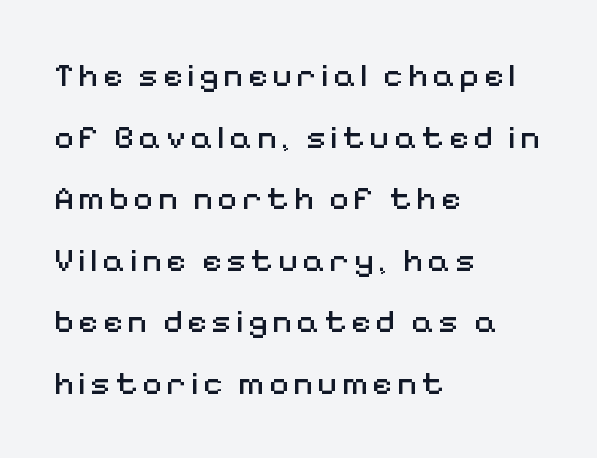
Nothing heavy about these letters — not bold at all. Typographically, this falls in the sans-serif category. Posture: vertical. Looks like regular typesetting: each glyph gets only the width it needs. Unmarked baselines from the first word to the last. Which margin do the lines hug? The left one — the right edge is uneven.
